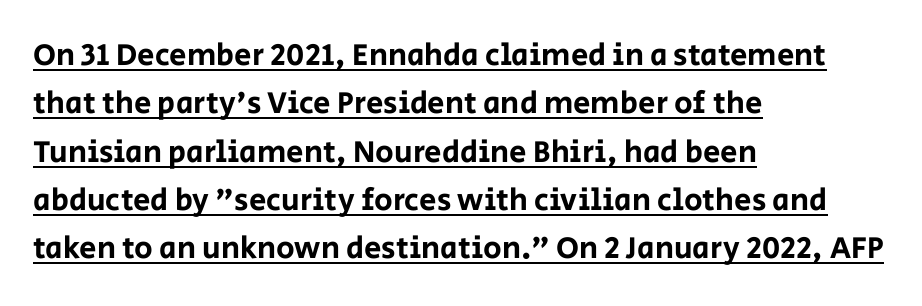
The image shows 31 px sans-serif type, upright; set left-aligned, normal line spacing (1.56x), normal letter spacing, underlined; low stroke contrast and a large x-height.
